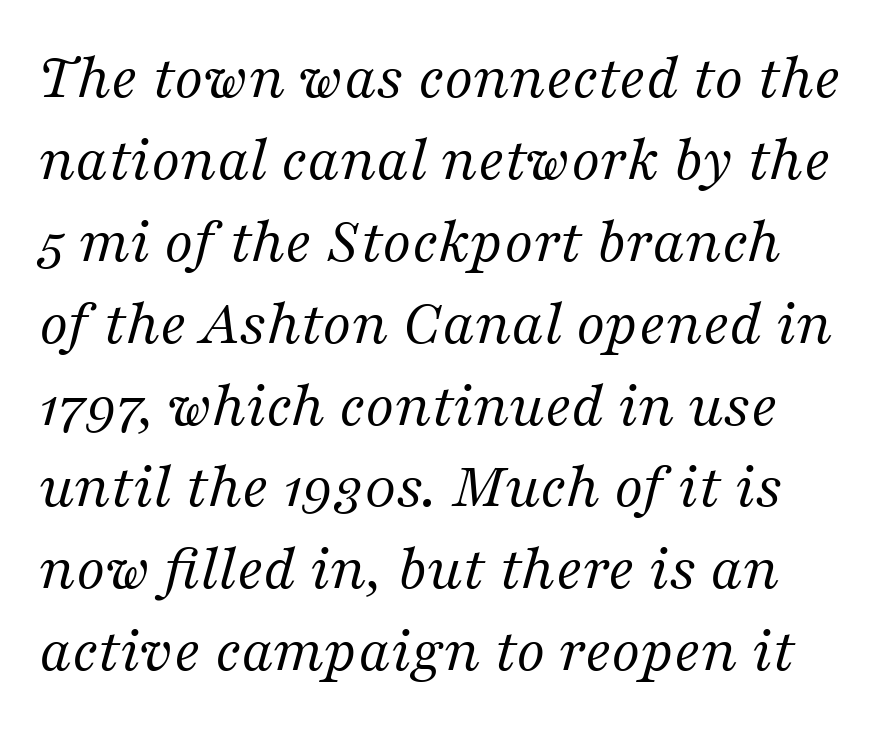
Unbolded letterforms with no extra heft. Are there feet on the stems? There are — it's a serif. These lines were composed using italics. The letters advance in unequal steps, a hallmark of proportional type. Honestly, there is no underline to notice here at all.
